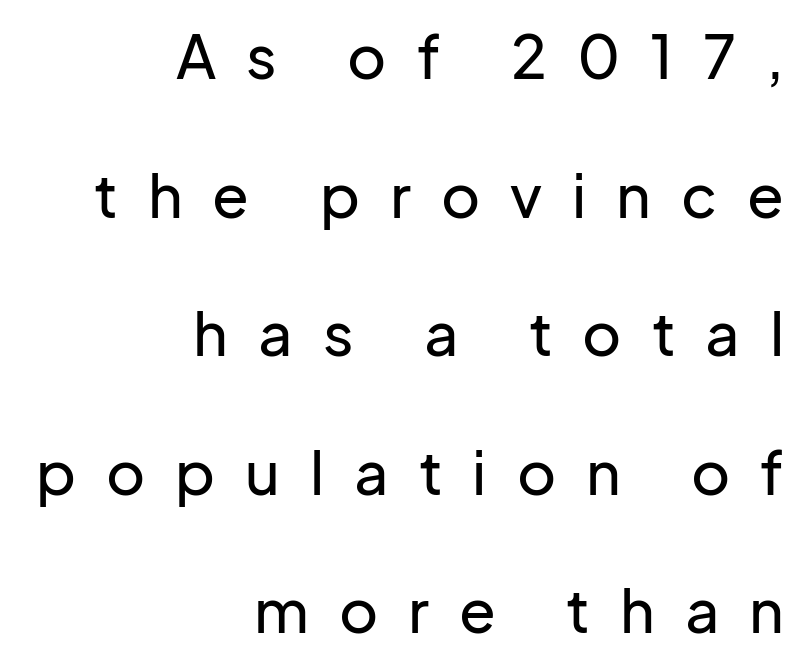
Q: Is the text italic (slanted)? A: No, it is upright.
Q: Is the typeface a serif or a sans-serif typeface? A: Sans-serif.
Q: Is the text underlined? A: No.
Q: How is the paragraph aligned? A: Right-aligned.
Q: Is the spacing between letters normal or unusually wide? A: Unusually wide.
Q: Is the spacing between lines tight, normal or loose? A: Loose.
Q: Width (condensed, normal, or wide)? A: Normal.
Q: Stroke contrast? A: Low.
Q: x-height? A: Medium.
Q: Monospaced? A: No.
